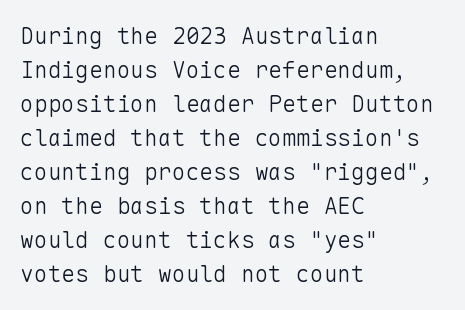
The image shows 23 px text type, upright; set left-aligned, normal line spacing (1.48x), normal letter spacing, not underlined.
